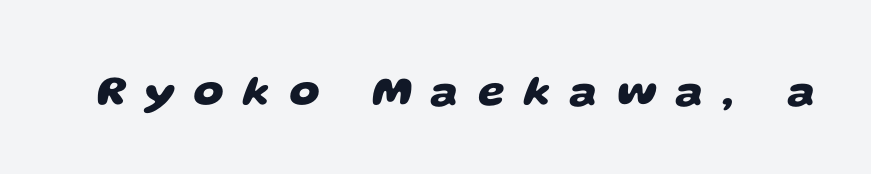
The image shows 43 px heavy, wide sans-serif type; set unusually wide letter spacing (+0.44 em), not underlined; low stroke contrast and a large x-height.
